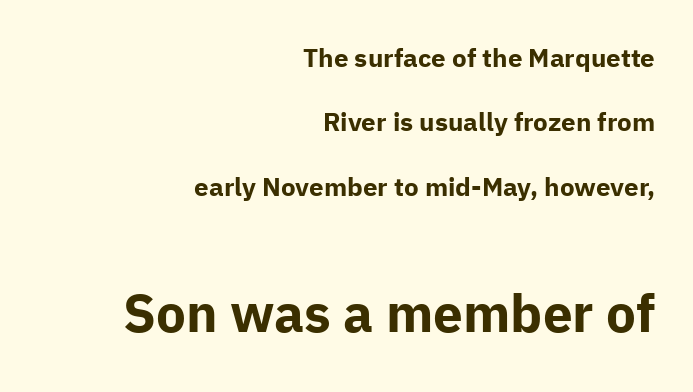
Q: Is the text bold? A: Yes.
Q: Is the text italic (slanted)? A: No, it is upright.
Q: Is the typeface a serif or a sans-serif typeface? A: Sans-serif.
Q: Is the text underlined? A: No.
Q: How is the paragraph aligned? A: Right-aligned.
Q: Is the spacing between letters normal or unusually wide? A: Normal.
Q: Is the spacing between lines tight, normal or loose? A: Loose.
Q: Which block of text is set in a larger size, the first (top) or the second (bottom)? A: The second (bottom) one.
Q: Width (condensed, normal, or wide)? A: Normal.
Q: Stroke contrast? A: Low.
Q: x-height? A: Medium.
Q: Monospaced? A: No.
